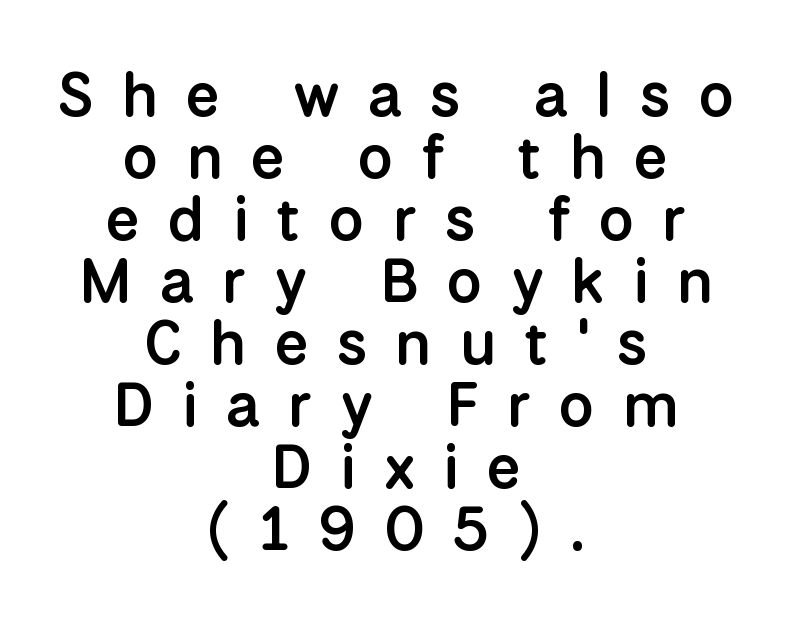
Casual observation: everything's sitting right in the middle. Quick note: not italic, upright. Varying glyph widths throughout — classic text-font behaviour. One glance says dense: line gaps are narrower than usual. Notice the strokes are somewhat thickened but not fully heavy: this is a semibold.
